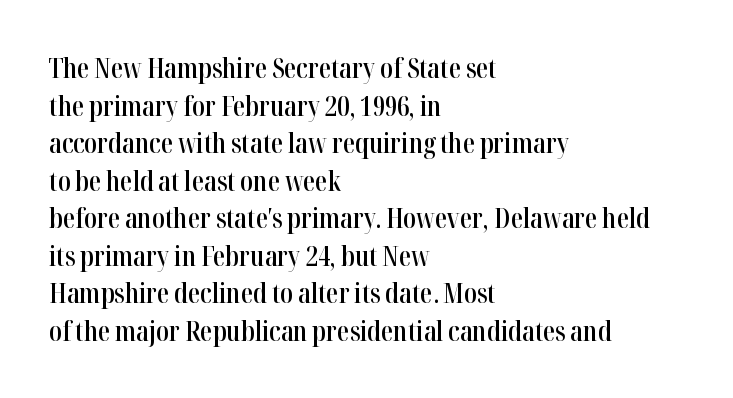
The image shows 27 px text type, upright; set left-aligned, normal line spacing (1.39x), normal letter spacing, not underlined.
